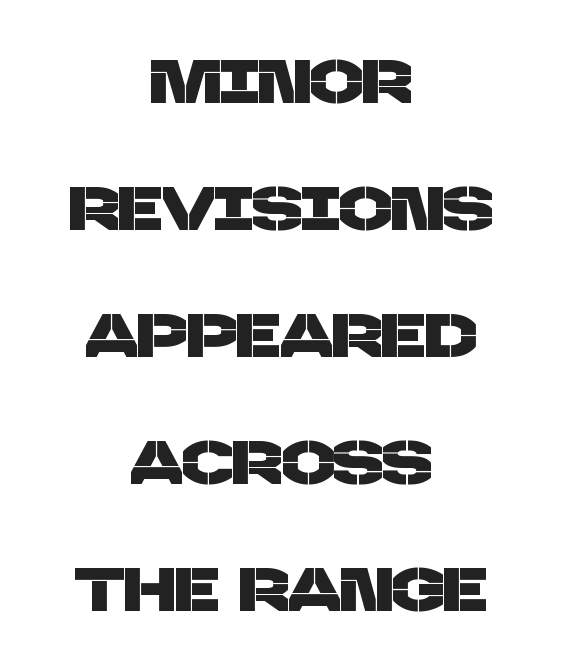
{"serif": "no", "width": "normal", "stroke_contrast": "low", "x_height": "large", "monospaced": "no", "underline": "no", "align": "center", "line_spacing": "loose", "line_spacing_ratio": 2.05, "letter_spacing": "normal", "letter_spacing_em": 0.0, "glyph_px": 62}
